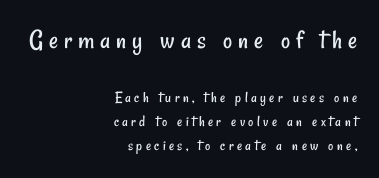
The image shows 28 px regular-weight, condensed sans-serif type; set right-aligned, normal line spacing (1.51x), unusually wide letter spacing (+0.21 em), not underlined; the first (top) block is 1.75x larger; low stroke contrast and a small x-height.
